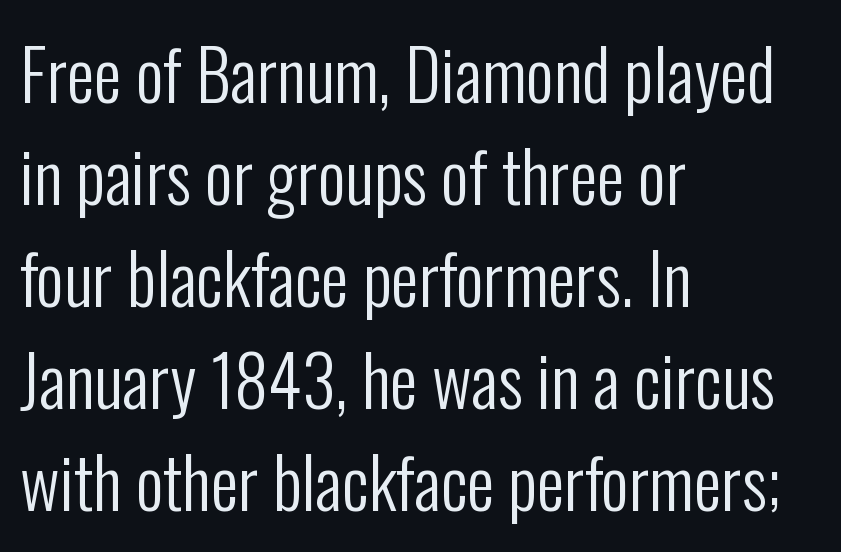
{"serif": "no", "italic": "no", "bold": "no", "weight": "regular", "width": "condensed", "stroke_contrast": "low", "x_height": "medium", "monospaced": "no", "underline": "no", "align": "left", "line_spacing": "normal", "line_spacing_ratio": 1.48, "letter_spacing": "normal", "letter_spacing_em": 0.0, "glyph_px": 69}
